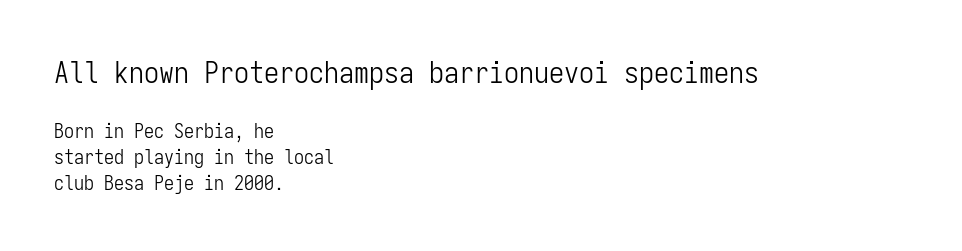
Vertical stems look standard width or narrower in stroke. A typesetter would call this monospace, since all characters share one set width. This rendering features lettering with no underline. This is sans-serif lettering, the kind often seen on screens and signage. The letters stand upright; this is a roman face. You get the large type first, then a drop to smaller type.
